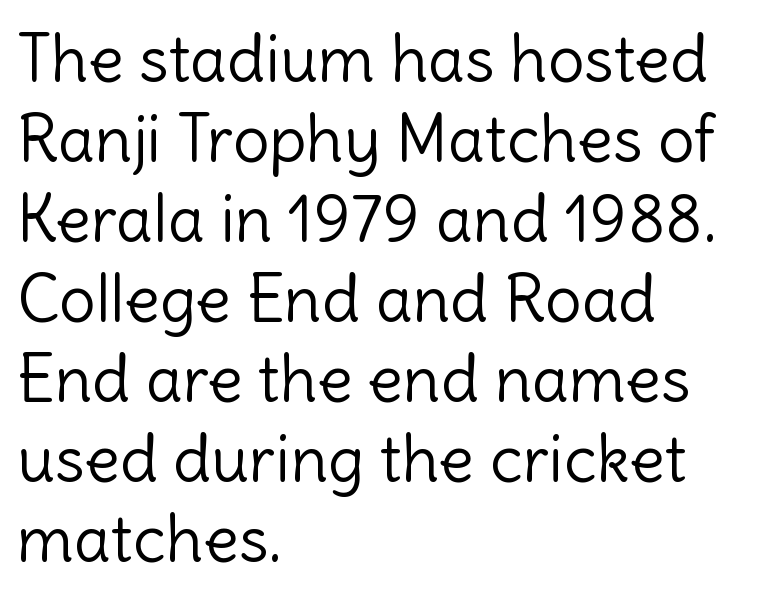
The letters stand straight up with perfectly vertical stems. The paragraph has a hard left edge and a soft right edge. Spacing between characters is what you'd get straight out of the box. Looks like regular typesetting: each glyph gets only the width it needs.
